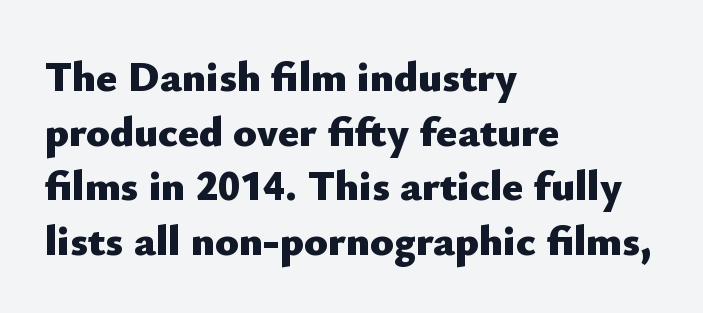
What stands out about the letter spacing? Nothing — it is the standard amount. Type style note: lacks serifs. Caption: bold face, heavy strokes. This sample is left-justified, so line endings fall wherever the words run out. Do the characters align in a grid? No, the font is proportional.
